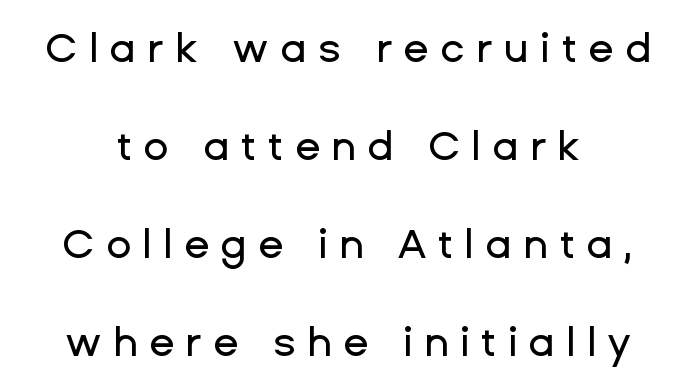
Honestly, the rows look like they've been pulled way apart. This is the regular roman posture of the typeface. What kind of face is this? One without serifs — a sans. The type is letterspaced generously, with wide tracking. These lines stack symmetrically, like a column narrowing and widening about its center.
